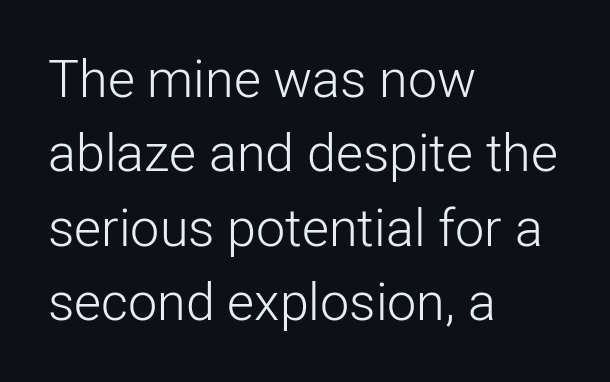
The image shows 52 px light sans-serif type, upright; set left-aligned, normal line spacing (1.43x), normal letter spacing, not underlined; low stroke contrast and a medium x-height.
